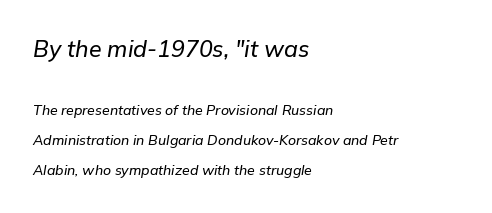
The image shows 23 px text type, italic (leaning right); set left-aligned, loose line spacing (2.13x), normal letter spacing, not underlined; the first (top) block is 1.64x larger.
